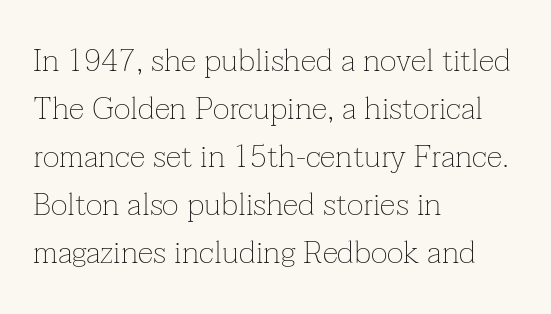
Q: Is the text bold? A: No.
Q: Is the text italic (slanted)? A: No, it is upright.
Q: Is the typeface a serif or a sans-serif typeface? A: Serif.
Q: Is the text underlined? A: No.
Q: How is the paragraph aligned? A: Left-aligned.
Q: Is the spacing between letters normal or unusually wide? A: Normal.
Q: Is the spacing between lines tight, normal or loose? A: Normal.
Q: Width (condensed, normal, or wide)? A: Normal.
Q: Stroke contrast? A: Low.
Q: x-height? A: Medium.
Q: Monospaced? A: No.
